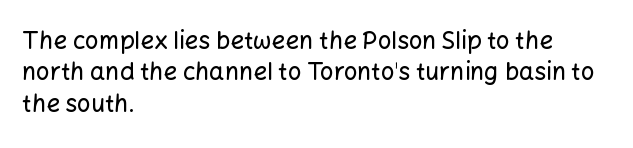
The image shows 24 px text type, upright; set left-aligned, normal line spacing (1.31x), normal letter spacing, not underlined.
